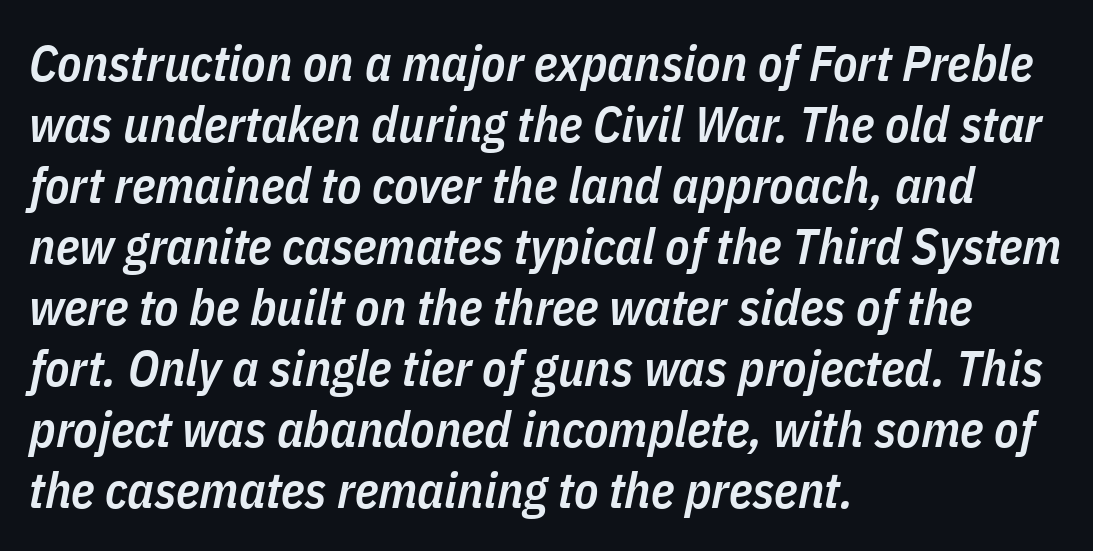
{"italic": "yes", "lean": "right", "slant_degrees": 11, "bold": "semi", "weight": "semibold", "width": "condensed", "stroke_contrast": "low", "x_height": "medium", "monospaced": "no", "underline": "no", "align": "left", "line_spacing_ratio": 1.22, "letter_spacing": "normal", "letter_spacing_em": 0.0, "glyph_px": 50}
